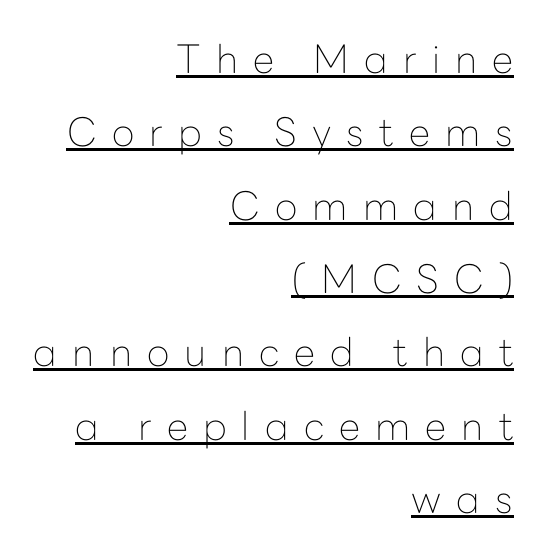
The image shows 39 px thin sans-serif type, upright; set right-aligned, line spacing 1.88x, unusually wide letter spacing (+0.39 em), underlined; low stroke contrast and a medium x-height.
